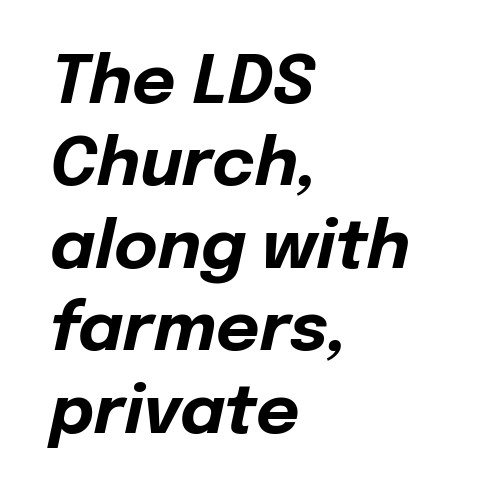
{"italic": "yes", "lean": "right", "slant_degrees": 12, "bold": "yes", "weight": "bold", "width": "normal", "stroke_contrast": "low", "x_height": "medium", "monospaced": "no", "underline": "no", "align": "left", "line_spacing_ratio": 1.23, "letter_spacing": "normal", "letter_spacing_em": 0.0, "glyph_px": 67}
